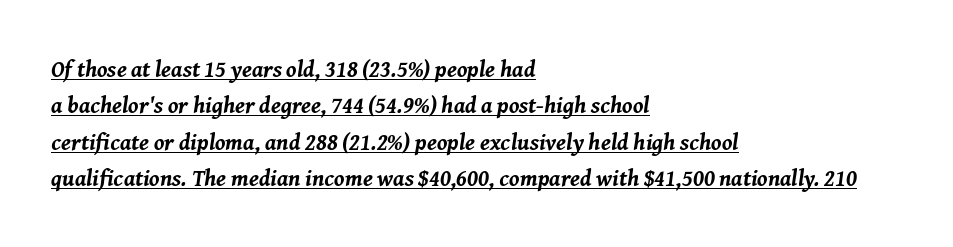
Q: Is the text bold? A: Yes.
Q: Is the text italic (slanted)? A: Yes, it leans right by about 8 degrees.
Q: Is the text underlined? A: Yes.
Q: How is the paragraph aligned? A: Left-aligned.
Q: Is the spacing between letters normal or unusually wide? A: Normal.
Q: Is the spacing between lines tight, normal or loose? A: Normal.
